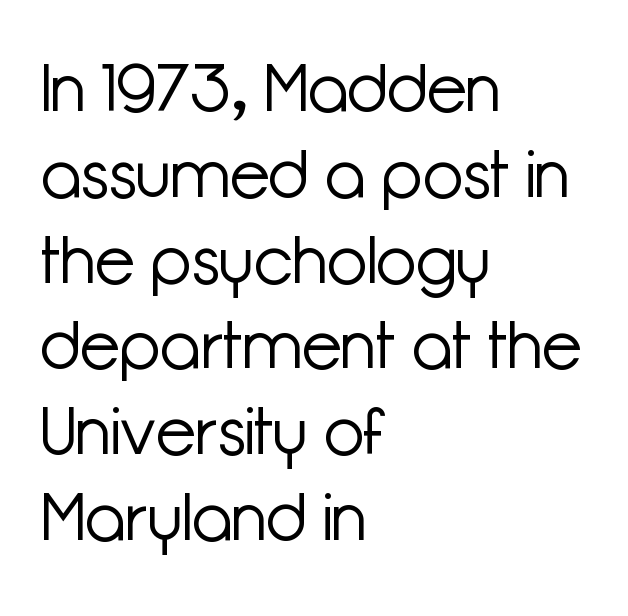
The image shows 66 px light sans-serif type, upright; set left-aligned, normal line spacing (1.3x), normal letter spacing, not underlined; low stroke contrast and a medium x-height.
